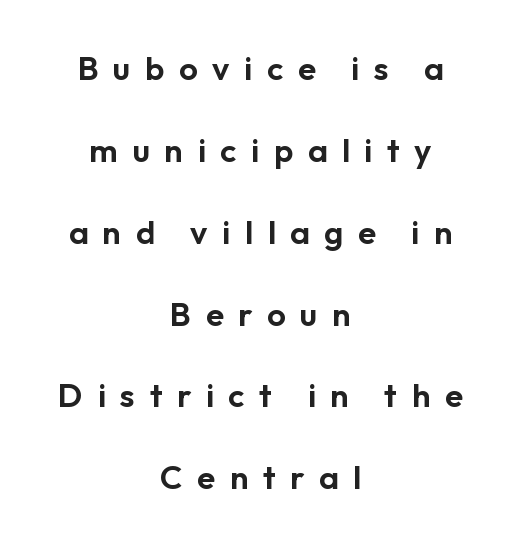
Note: no serifs on the glyphs. Each word looks stretched out because of the extra space between its letters. Casual observation: everything's sitting right in the middle. Honestly, the rows look like they've been pulled way apart.
